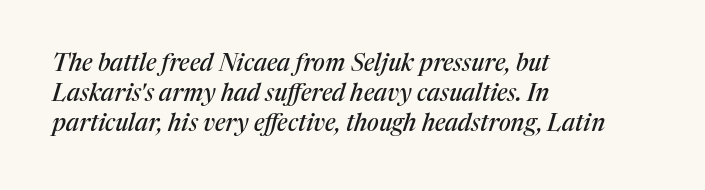
The designer left line spacing at the default. When letters slant like this, we call the style italic. This rendering features lettering with no underline. The letterforms sit shoulder to shoulder at normal distance. The ragged edge is on the right, which tells us the setting is flush left.
